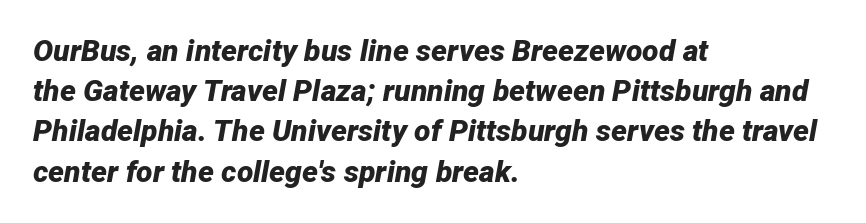
{"italic": "yes", "lean": "right", "slant_degrees": 12, "bold": "yes", "weight": "bold", "width": "normal", "stroke_contrast": "low", "x_height": "medium", "monospaced": "no", "underline": "no", "align": "left", "line_spacing": "normal", "line_spacing_ratio": 1.34, "letter_spacing": "normal", "letter_spacing_em": 0.0, "glyph_px": 30}
